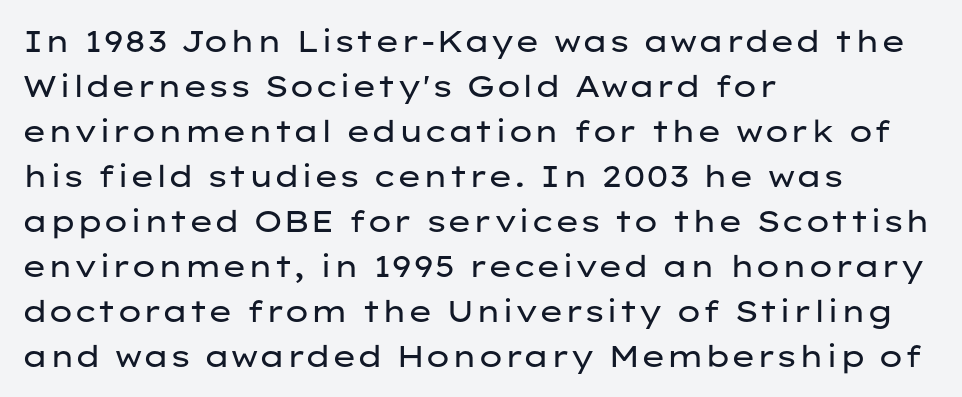
Q: Is the text bold? A: No.
Q: Is the text italic (slanted)? A: No, it is upright.
Q: Is the typeface a serif or a sans-serif typeface? A: Sans-serif.
Q: Is the text underlined? A: No.
Q: How is the paragraph aligned? A: Left-aligned.
Q: Is the spacing between letters normal or unusually wide? A: Normal.
Q: Is the spacing between lines tight, normal or loose? A: Normal.
Q: Width (condensed, normal, or wide)? A: Wide.
Q: Stroke contrast? A: Low.
Q: x-height? A: Medium.
Q: Monospaced? A: No.
